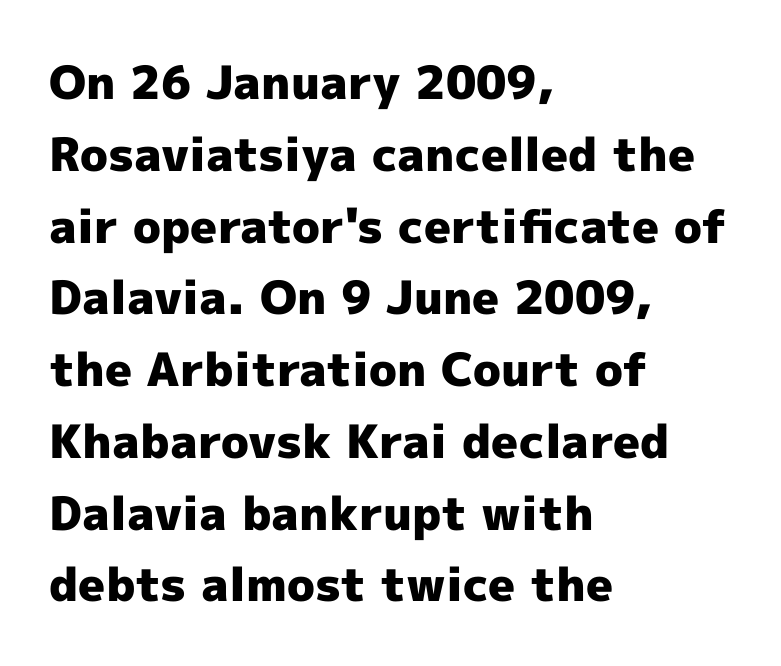
Leading: standard. What kind of face is this? One without serifs — a sans. Quick note: underline off. The compositor pushed each line to the left boundary. Typesetter's note: full bold, strokes at maximum text heaviness.
